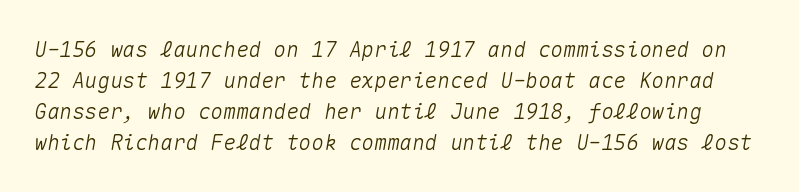
Q: Is the text italic (slanted)? A: Yes, it leans right by about 10 degrees.
Q: Is the text underlined? A: No.
Q: Is the spacing between letters normal or unusually wide? A: Normal.
Q: Is the spacing between lines tight, normal or loose? A: Normal.
